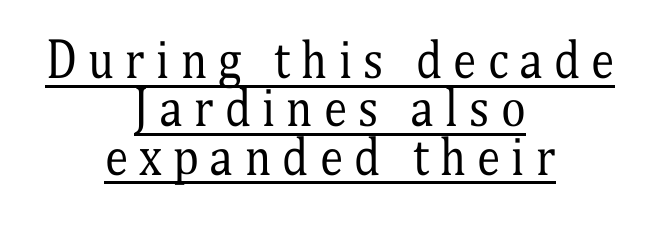
Q: Is the text bold? A: No.
Q: Is the text italic (slanted)? A: No, it is upright.
Q: Is the typeface a serif or a sans-serif typeface? A: Serif.
Q: Is the text underlined? A: Yes.
Q: How is the paragraph aligned? A: Centered.
Q: Is the spacing between letters normal or unusually wide? A: Unusually wide.
Q: Is the spacing between lines tight, normal or loose? A: Tight.
Q: Width (condensed, normal, or wide)? A: Condensed.
Q: Stroke contrast? A: Medium.
Q: x-height? A: Medium.
Q: Monospaced? A: No.
